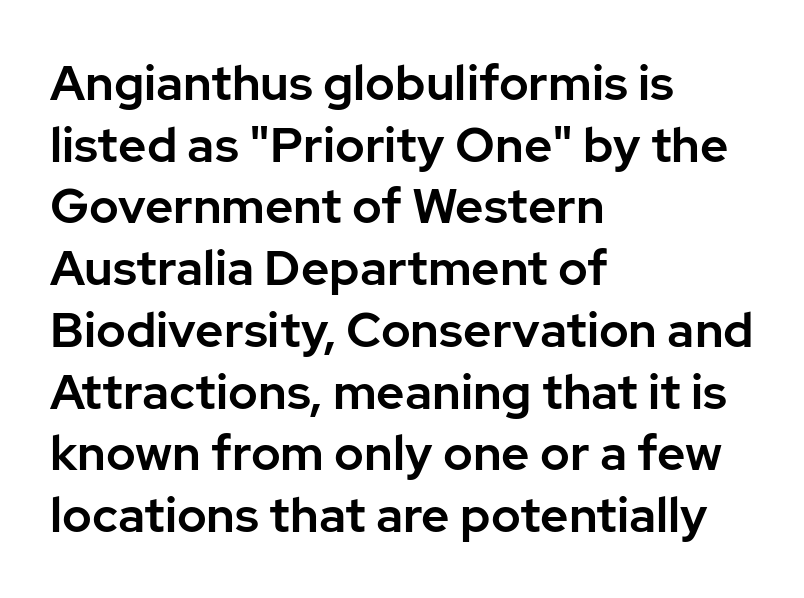
Each word holds together tightly as a unit, with standard inter-letter gaps. Here the designer chose a conventional face with non-uniform glyph widths. Check the space under the baseline: it is left empty. Serifs: no, the terminals of the letterforms are clean. The typesetter chose a ragged-right arrangement here.
